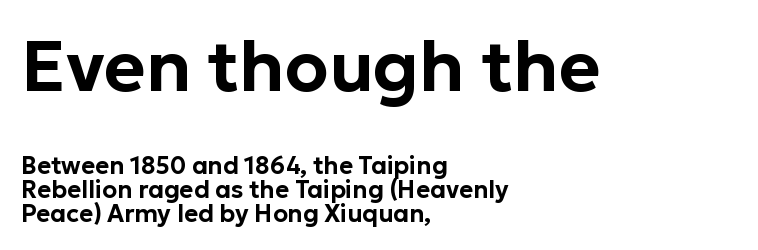
The image shows 71 px sans-serif type, upright; set left-aligned, tight line spacing (1.01x), normal letter spacing, not underlined; the first (top) block is 2.96x larger; low stroke contrast and a medium x-height.
